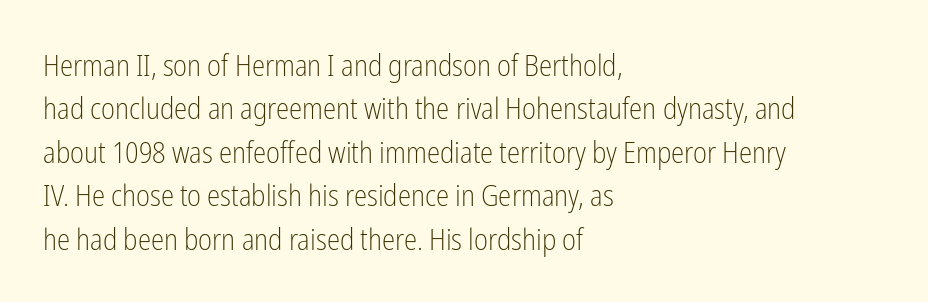
Q: Is the text bold? A: No.
Q: Is the text italic (slanted)? A: No, it is upright.
Q: Is the typeface a serif or a sans-serif typeface? A: Sans-serif.
Q: Is the text underlined? A: No.
Q: How is the paragraph aligned? A: Left-aligned.
Q: Is the spacing between letters normal or unusually wide? A: Normal.
Q: Is the spacing between lines tight, normal or loose? A: Normal.
Q: Width (condensed, normal, or wide)? A: Condensed.
Q: Stroke contrast? A: Low.
Q: x-height? A: Medium.
Q: Monospaced? A: No.
